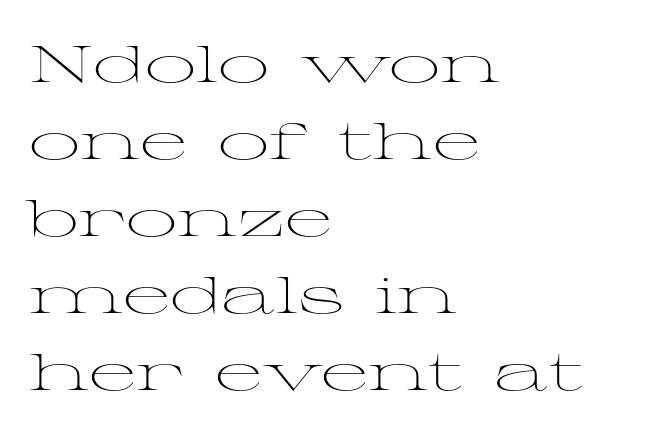
Q: Is the text bold? A: No.
Q: Is the text italic (slanted)? A: No, it is upright.
Q: Is the typeface a serif or a sans-serif typeface? A: Serif.
Q: Is the text underlined? A: No.
Q: How is the paragraph aligned? A: Left-aligned.
Q: Is the spacing between letters normal or unusually wide? A: Normal.
Q: Is the spacing between lines tight, normal or loose? A: Normal.
Q: Width (condensed, normal, or wide)? A: Wide.
Q: Stroke contrast? A: Medium.
Q: x-height? A: Medium.
Q: Monospaced? A: No.
